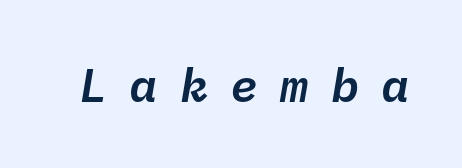
The face used here is rendered with a markedly widened letterfit. Anything drawn beneath the words? Only blank space. Fixed-width glyphs throughout — classic coding-font behaviour. The text carries the slant typical of an italic or oblique font.
